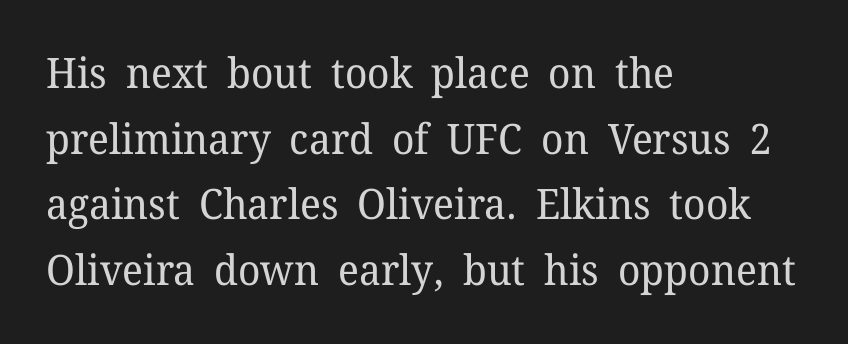
Q: Is the text bold? A: No.
Q: Is the text italic (slanted)? A: No, it is upright.
Q: Is the typeface a serif or a sans-serif typeface? A: Serif.
Q: Is the text underlined? A: No.
Q: How is the paragraph aligned? A: Left-aligned.
Q: Is the spacing between letters normal or unusually wide? A: Normal.
Q: Is the spacing between lines tight, normal or loose? A: Normal.
Q: Width (condensed, normal, or wide)? A: Normal.
Q: Stroke contrast? A: Low.
Q: x-height? A: Medium.
Q: Monospaced? A: No.
